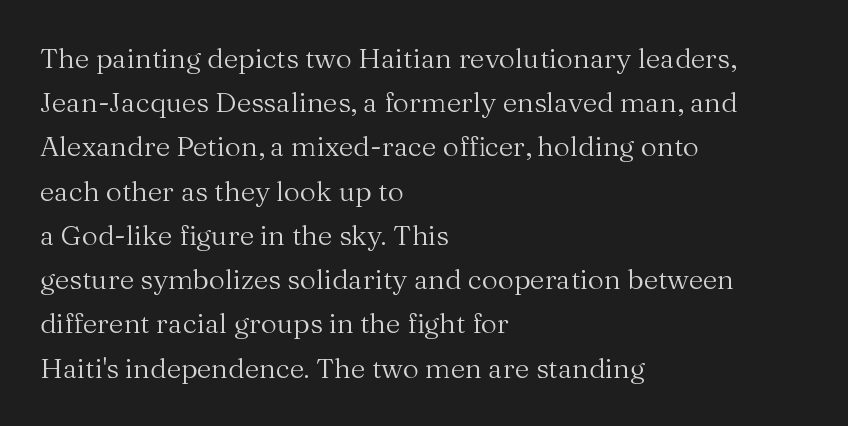
This is not heavy type; no bold has been used. Baseline-to-baseline distance is the conventional proportion of letter height. No italicization has been applied; the sample stays upright. Spacing verdict: proportional, widths tailored to each character.
